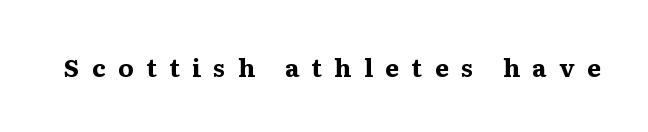
{"italic": "no", "bold": "yes", "underline": "no", "letter_spacing": "wide", "letter_spacing_em": 0.49, "glyph_px": 25}
